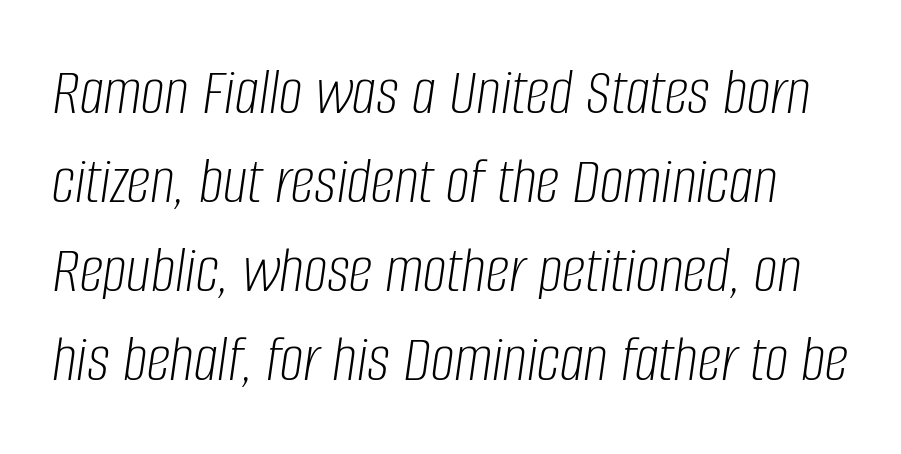
Q: Is the text bold? A: No.
Q: Is the text italic (slanted)? A: Yes, it leans right by about 8 degrees.
Q: Is the text underlined? A: No.
Q: Is the spacing between letters normal or unusually wide? A: Normal.
Q: Is the spacing between lines tight, normal or loose? A: Normal.
Q: Width (condensed, normal, or wide)? A: Condensed.
Q: Stroke contrast? A: Low.
Q: x-height? A: Large.
Q: Monospaced? A: No.
